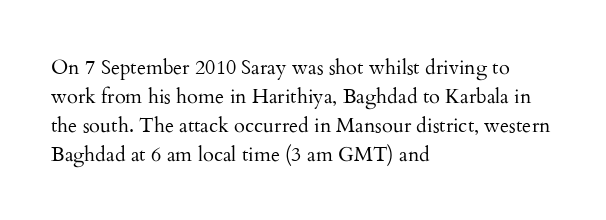
{"italic": "no", "bold": "no", "underline": "no", "align": "left", "line_spacing": "normal", "line_spacing_ratio": 1.45, "letter_spacing": "normal", "letter_spacing_em": 0.0, "glyph_px": 20}
